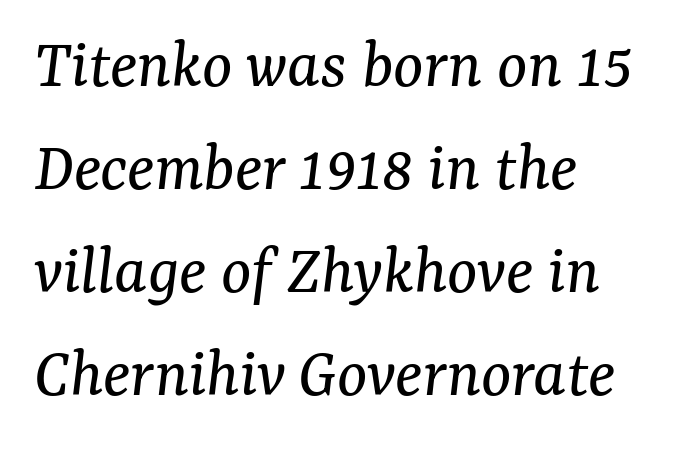
Each stroke keeps to a modest, everyday thickness or less. Evenly set lines give the paragraph a standard silhouette. The foot of each line stays bare and open. Rendered with sloped, italic letterforms. Note the varied advance widths — an 'i' is clearly narrower than an 'm'. A serif font was chosen for this passage.
